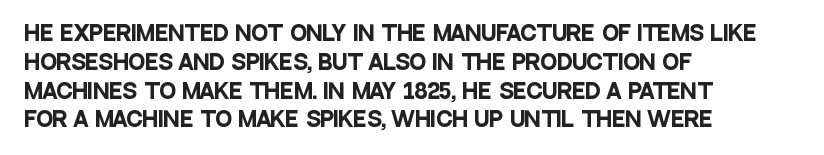
{"italic": "no", "bold": "yes", "underline": "no", "align": "left", "line_spacing": "normal", "line_spacing_ratio": 1.44, "letter_spacing": "normal", "letter_spacing_em": 0.0, "glyph_px": 20}
